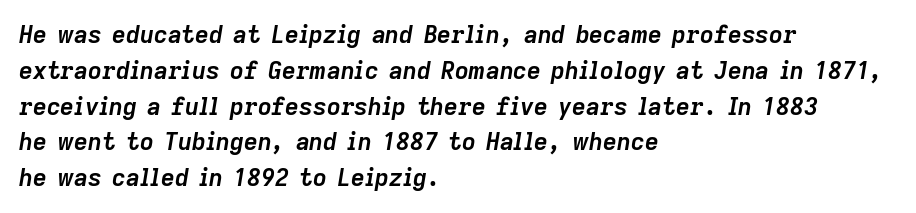
Lines of text with bare space underneath. Reading down the column, the eye jumps a familiar distance to each next line. Words appear dense and cohesive because spacing is normal. Typeset ragged right — the left edge is the straight one. Is the type slanted? Yes — the strokes lean at a clear angle.
